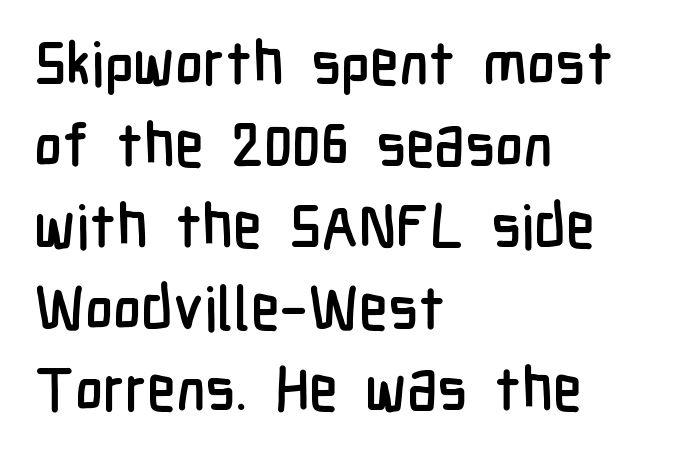
Q: Is the text italic (slanted)? A: No, it is upright.
Q: Is the typeface a serif or a sans-serif typeface? A: Sans-serif.
Q: Is the text underlined? A: No.
Q: How is the paragraph aligned? A: Left-aligned.
Q: Is the spacing between letters normal or unusually wide? A: Normal.
Q: Is the spacing between lines tight, normal or loose? A: Normal.
Q: Width (condensed, normal, or wide)? A: Condensed.
Q: Stroke contrast? A: Low.
Q: x-height? A: Medium.
Q: Monospaced? A: No.
